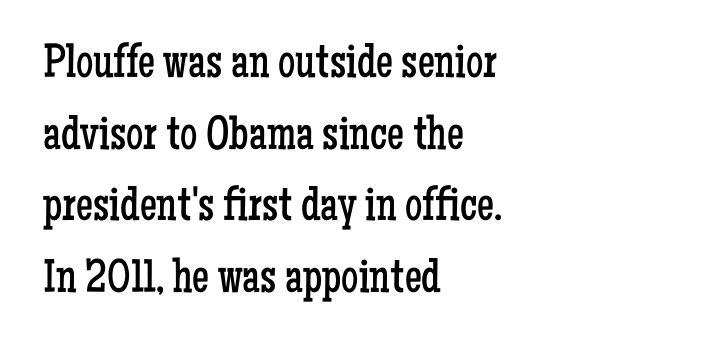
The image shows 48 px regular-weight, condensed serif type, upright; set left-aligned, normal line spacing (1.49x), normal letter spacing, not underlined; low stroke contrast and a medium x-height.
